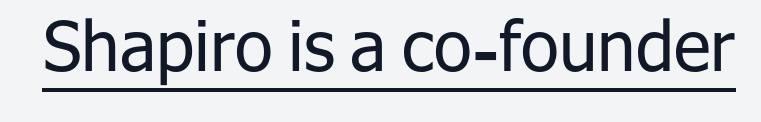
Short note: letters normally spaced. Nope, no serifs anywhere on these letters. These glyphs show unthickened strokes, regular width or finer. Each line of the rendering has a horizontal stroke beneath the glyphs. The letters advance in unequal steps, a hallmark of proportional type. Does the lettering tilt? It doesn't — this is upright.
